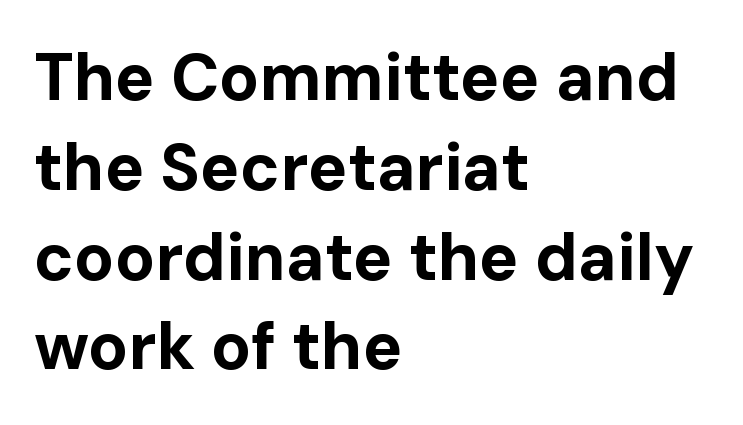
If you drew a line through each stem, it would be perfectly vertical. Looks like regular typesetting: each glyph gets only the width it needs. Vertical spacing — default. There is no visible air inserted between adjacent glyphs.
